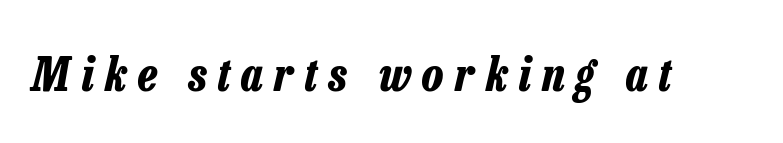
The image shows 47 px bold, condensed type, italic (leaning right); set unusually wide letter spacing (+0.24 em), not underlined; low stroke contrast and a medium x-height.
